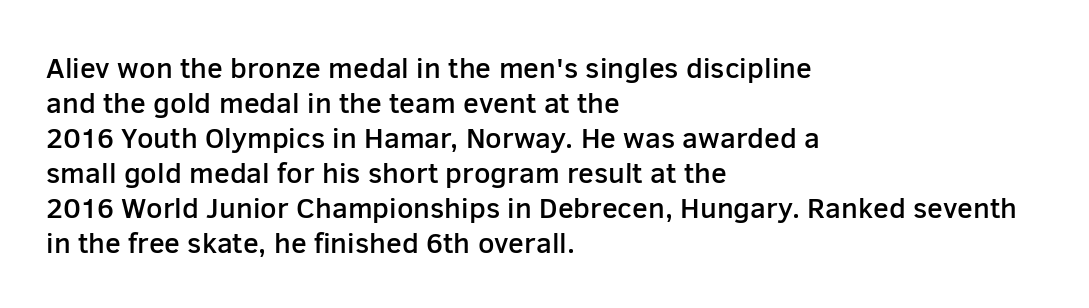
{"serif": "no", "italic": "no", "bold": "semi", "weight": "semibold", "width": "normal", "stroke_contrast": "low", "x_height": "medium", "monospaced": "no", "underline": "no", "align": "left", "line_spacing_ratio": 1.21, "letter_spacing": "normal", "letter_spacing_em": 0.0, "glyph_px": 29}
